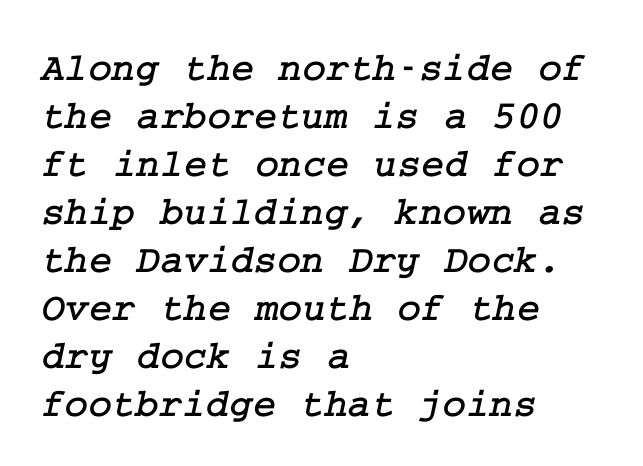
Q: Is the typeface a serif or a sans-serif typeface? A: Serif.
Q: Is the text underlined? A: No.
Q: How is the paragraph aligned? A: Left-aligned.
Q: Is the spacing between letters normal or unusually wide? A: Normal.
Q: Width (condensed, normal, or wide)? A: Normal.
Q: Stroke contrast? A: Low.
Q: x-height? A: Medium.
